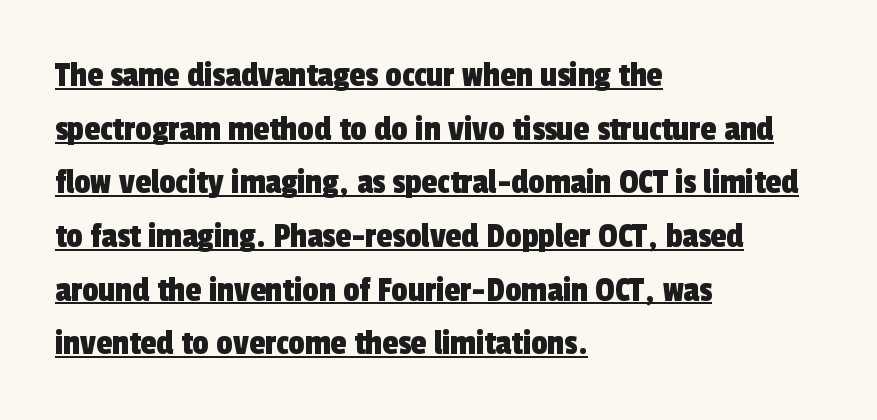
Q: Is the typeface a serif or a sans-serif typeface? A: Sans-serif.
Q: Is the text underlined? A: Yes.
Q: How is the paragraph aligned? A: Left-aligned.
Q: Is the spacing between letters normal or unusually wide? A: Normal.
Q: Is the spacing between lines tight, normal or loose? A: Normal.
Q: Width (condensed, normal, or wide)? A: Condensed.
Q: x-height? A: Medium.
Q: Monospaced? A: No.
